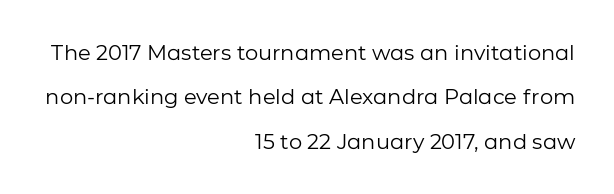
Does the leading feel generous? Absolutely, it's lavish. The gaps between neighbouring characters are ordinary and unremarkable. Stroke mass is kept to a normal reading level or below. Vertical strokes here are truly vertical.
